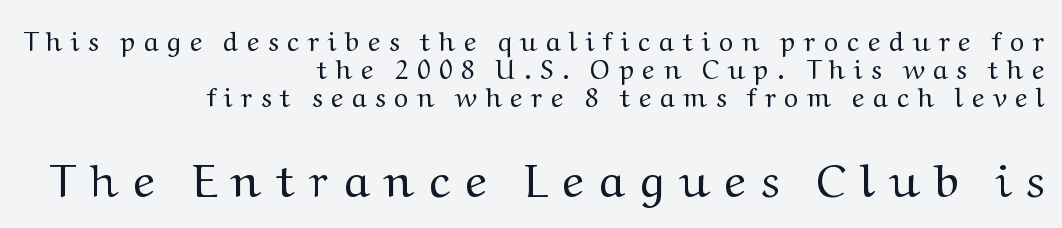
Bigger letters appear in the bottom chunk; the top chunk is reduced. Bold? No — there's no thickening of the strokes. Rule under the text: the space is simply empty. Rows of type sit shoulder to shoulder in the vertical direction. A typesetter would label this face a serif.
